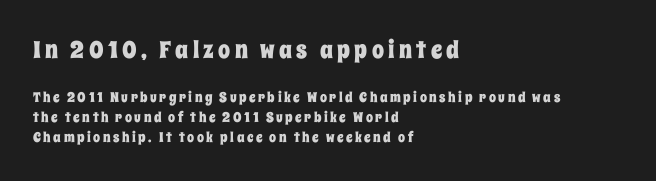
Q: Is the text italic (slanted)? A: No, it is upright.
Q: Is the text underlined? A: No.
Q: How is the paragraph aligned? A: Left-aligned.
Q: Is the spacing between lines tight, normal or loose? A: Normal.
Q: Which block of text is set in a larger size, the first (top) or the second (bottom)? A: The first (top) one.
